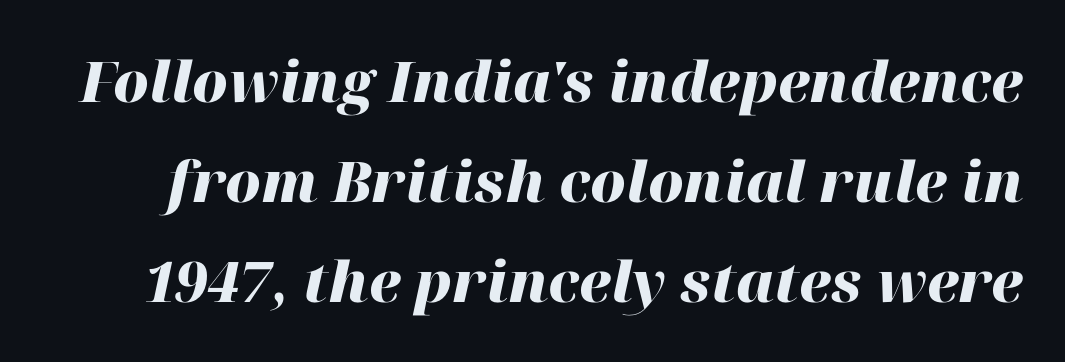
{"italic": "yes", "lean": "right", "slant_degrees": 12, "bold": "yes", "weight": "heavy", "width": "normal", "stroke_contrast": "high", "x_height": "medium", "monospaced": "no", "underline": "no", "line_spacing_ratio": 1.79, "letter_spacing": "normal", "letter_spacing_em": 0.0, "glyph_px": 56}
